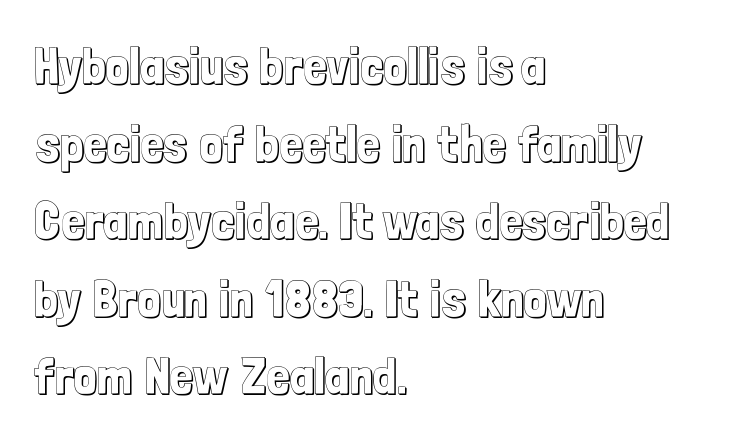
If you measured baseline to baseline, you'd find a middling distance. Between one letter and the next there's only the usual sliver of space. Short and long lines alike share a common starting point at left. Lines of text with bare space underneath.
